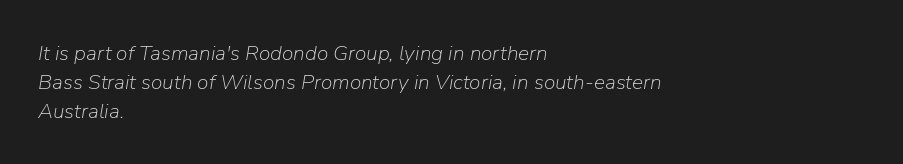
Q: Is the text bold? A: No.
Q: Is the text italic (slanted)? A: Yes, it leans right by about 9 degrees.
Q: Is the text underlined? A: No.
Q: How is the paragraph aligned? A: Left-aligned.
Q: Is the spacing between letters normal or unusually wide? A: Normal.
Q: Is the spacing between lines tight, normal or loose? A: Normal.
